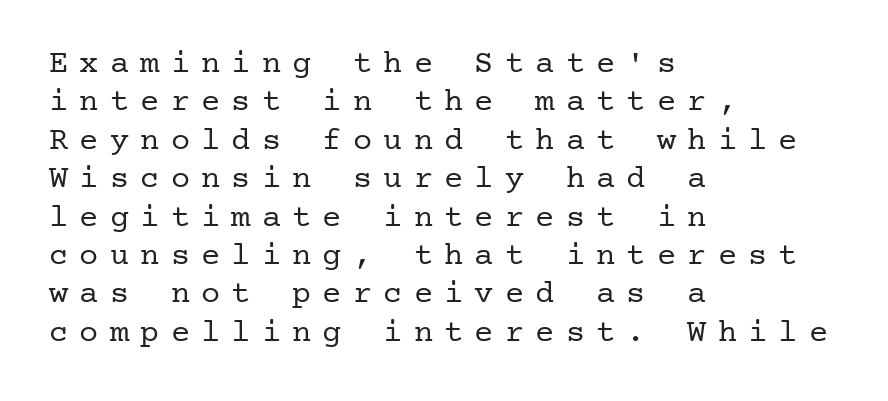
Q: Is the text bold? A: No.
Q: Is the text italic (slanted)? A: No, it is upright.
Q: Is the typeface a serif or a sans-serif typeface? A: Serif.
Q: Is the text underlined? A: No.
Q: How is the paragraph aligned? A: Left-aligned.
Q: Is the spacing between letters normal or unusually wide? A: Unusually wide.
Q: Width (condensed, normal, or wide)? A: Normal.
Q: Stroke contrast? A: Low.
Q: x-height? A: Medium.
